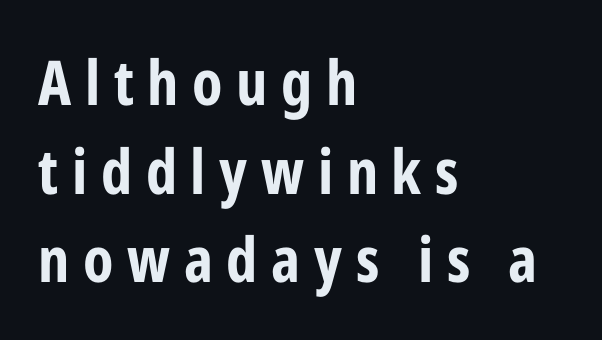
{"serif": "no", "italic": "no", "bold": "yes", "weight": "bold", "width": "condensed", "stroke_contrast": "low", "x_height": "medium", "monospaced": "no", "underline": "no", "align": "left", "line_spacing": "normal", "line_spacing_ratio": 1.43, "letter_spacing": "wide", "letter_spacing_em": 0.22, "glyph_px": 62}
